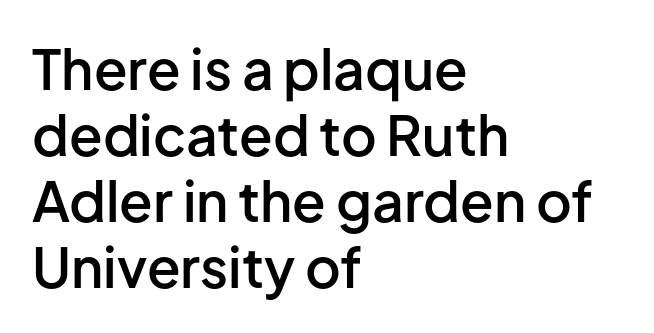
{"serif": "no", "italic": "no", "bold": "semi", "weight": "semibold", "width": "normal", "stroke_contrast": "low", "x_height": "medium", "monospaced": "no", "underline": "no", "align": "left", "line_spacing_ratio": 1.2, "letter_spacing": "normal", "letter_spacing_em": 0.0, "glyph_px": 55}
